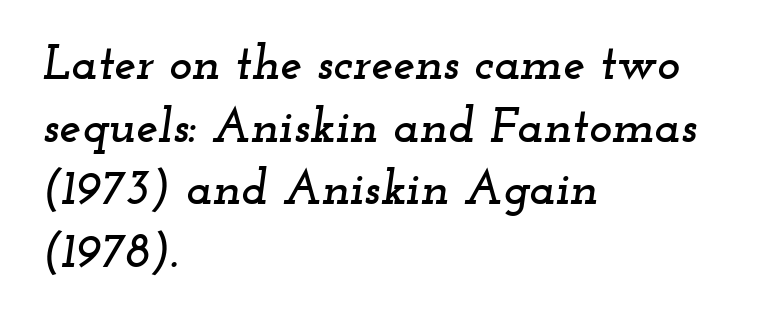
{"serif": "yes", "italic": "yes", "lean": "right", "slant_degrees": 12, "width": "wide", "stroke_contrast": "low", "x_height": "small", "monospaced": "no", "underline": "no", "align": "left", "line_spacing": "normal", "line_spacing_ratio": 1.28, "letter_spacing": "normal", "letter_spacing_em": 0.0, "glyph_px": 49}
